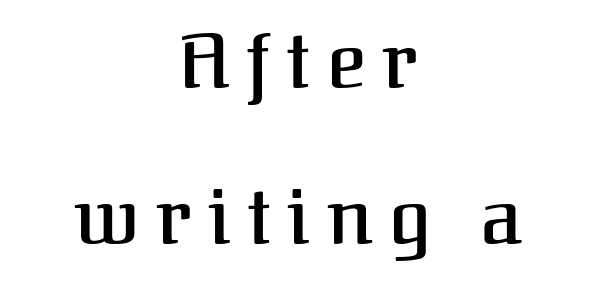
The passage shown has open, widely tracked lettering throughout. Do the characters align in a grid? No, the font is proportional. The baseline area is clear. You could fit nearly another row in the gap between these rows.
